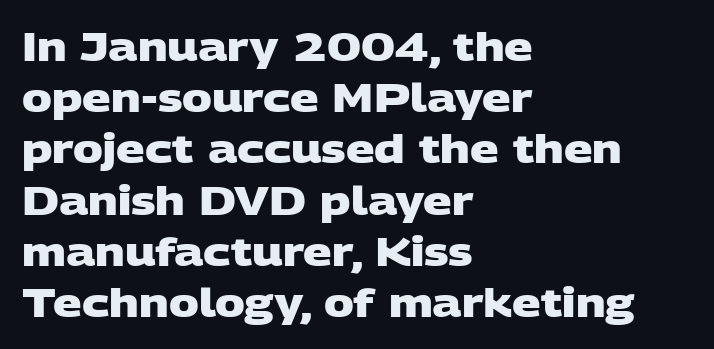
The image shows 40 px heavy, wide sans-serif type; set left-aligned, normal line spacing (1.28x), normal letter spacing, not underlined; low stroke contrast and a large x-height.
